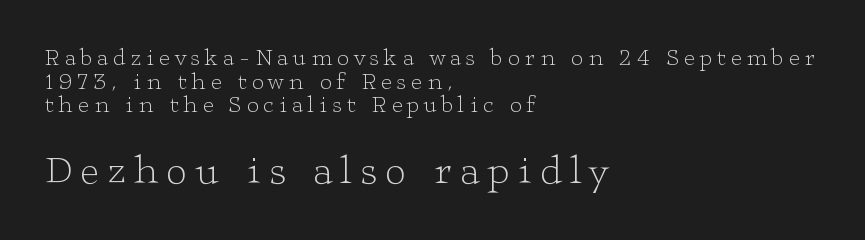
Q: Is the text bold? A: No.
Q: Is the text italic (slanted)? A: No, it is upright.
Q: Is the typeface a serif or a sans-serif typeface? A: Serif.
Q: Is the text underlined? A: No.
Q: How is the paragraph aligned? A: Left-aligned.
Q: Is the spacing between letters normal or unusually wide? A: Unusually wide.
Q: Is the spacing between lines tight, normal or loose? A: Tight.
Q: Which block of text is set in a larger size, the first (top) or the second (bottom)? A: The second (bottom) one.
Q: Width (condensed, normal, or wide)? A: Wide.
Q: Stroke contrast? A: Low.
Q: x-height? A: Medium.
Q: Monospaced? A: No.
